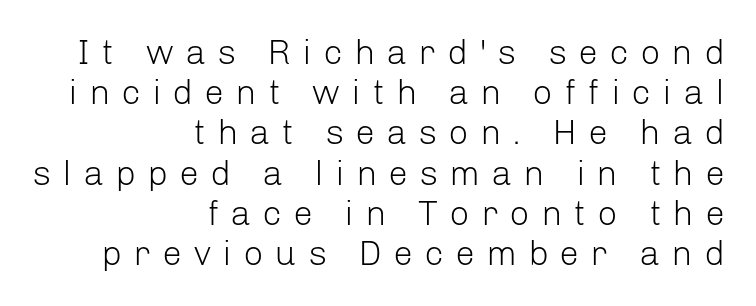
Q: Is the text bold? A: No.
Q: Is the text italic (slanted)? A: No, it is upright.
Q: Is the typeface a serif or a sans-serif typeface? A: Sans-serif.
Q: Is the text underlined? A: No.
Q: How is the paragraph aligned? A: Right-aligned.
Q: Is the spacing between letters normal or unusually wide? A: Unusually wide.
Q: Is the spacing between lines tight, normal or loose? A: Tight.
Q: Width (condensed, normal, or wide)? A: Normal.
Q: Stroke contrast? A: Low.
Q: x-height? A: Medium.
Q: Monospaced? A: No.
